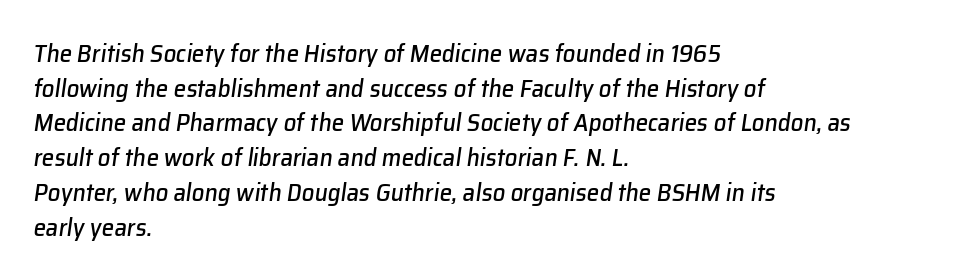
Quick note: underline off. Slanted lettering throughout. A typesetter would call this zero additional tracking. Notice how the passage keeps a crisp vertical edge on the left only. How would I describe the line gaps? Plain and ordinary.
